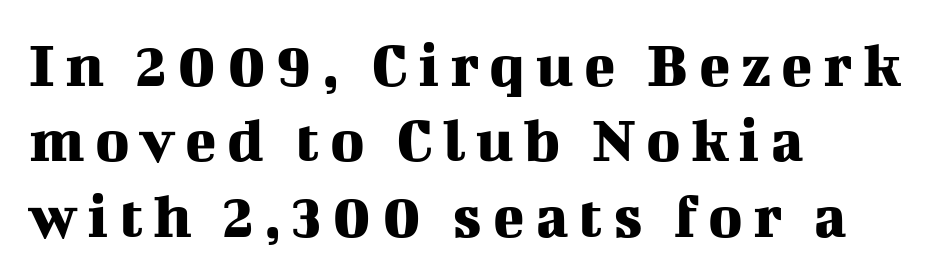
The passage shown is typeset with a serif family. The passage shown is typed in a proportional face where columns would drift. When letters stand straight like this, we call the style roman or upright. The space directly below the letters is spotless. Line beginnings align vertically; line endings do not.
